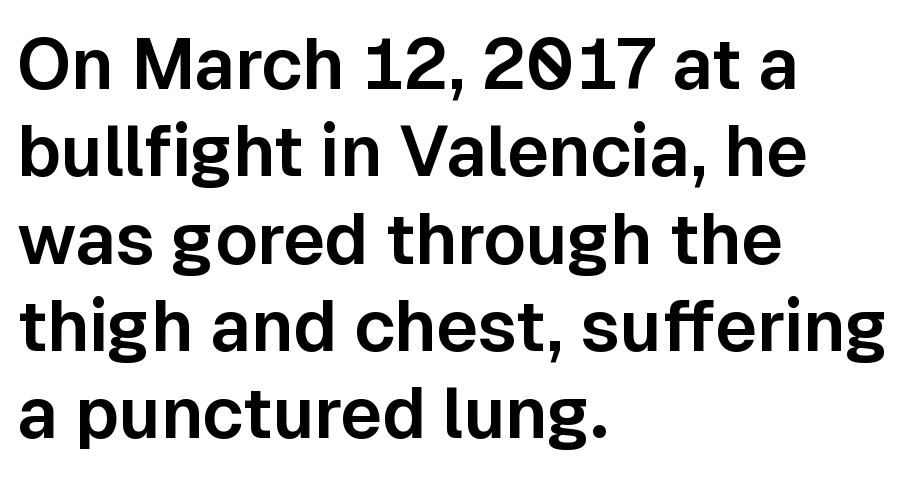
The image shows 71 px sans-serif type, upright; set left-aligned, line spacing 1.23x, normal letter spacing, not underlined; low stroke contrast and a medium x-height.
